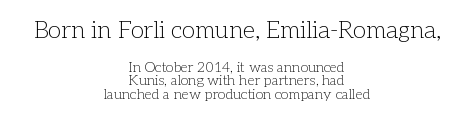
The image shows 24 px text type, upright; set centered, tight line spacing (0.98x), normal letter spacing, not underlined; the first (top) block is 1.71x larger.
